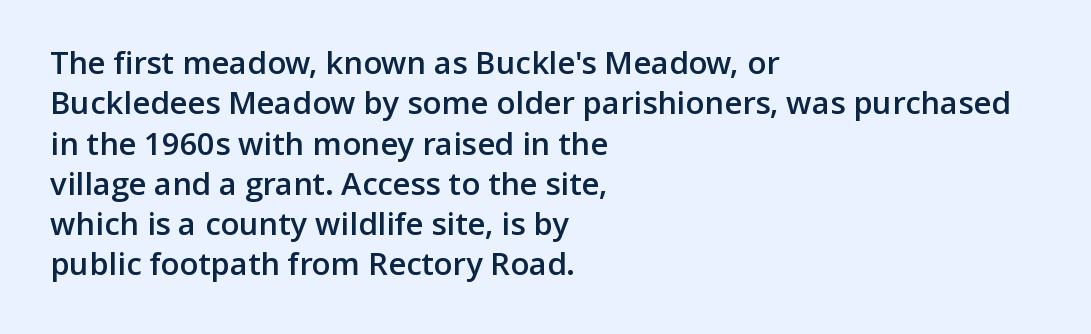
The image shows 31 px semibold sans-serif type, upright; set left-aligned, normal line spacing (1.3x), normal letter spacing, not underlined; low stroke contrast and a medium x-height.
